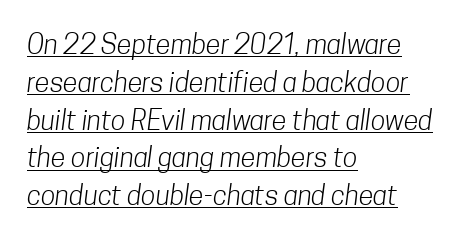
The image shows 27 px text type; set left-aligned, normal line spacing (1.4x), normal letter spacing, underlined.
